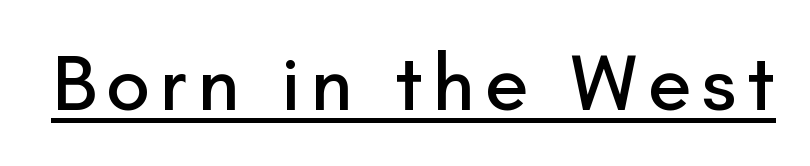
The image shows 79 px sans-serif type, upright; set underlined; low stroke contrast and a small x-height.
